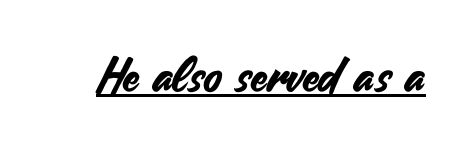
Q: Is the text italic (slanted)? A: Yes.
Q: Is the typeface a serif or a sans-serif typeface? A: Sans-serif.
Q: Is the text underlined? A: Yes.
Q: Is the spacing between letters normal or unusually wide? A: Normal.
Q: Width (condensed, normal, or wide)? A: Normal.
Q: Stroke contrast? A: Medium.
Q: x-height? A: Small.
Q: Monospaced? A: No.
